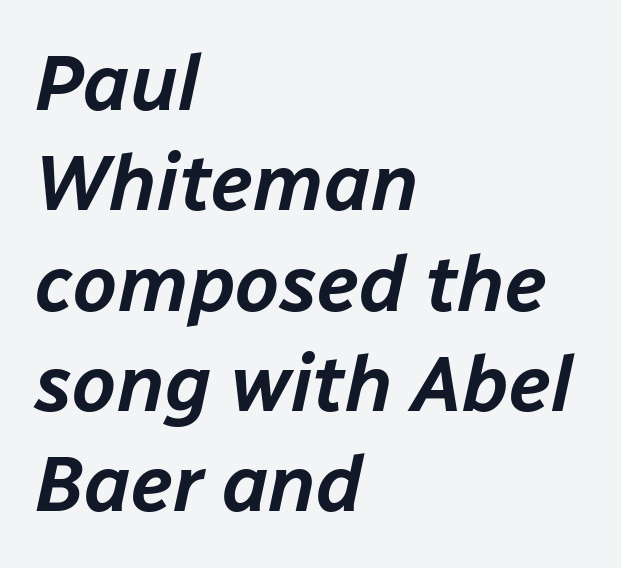
This is oblique type, the kind used for emphasis or titles. Type without underlining. A typesetter would call this proportional, since set widths differ per character. These lines are set flush left with a ragged right edge. Leading matches the norm, producing a regular column.
